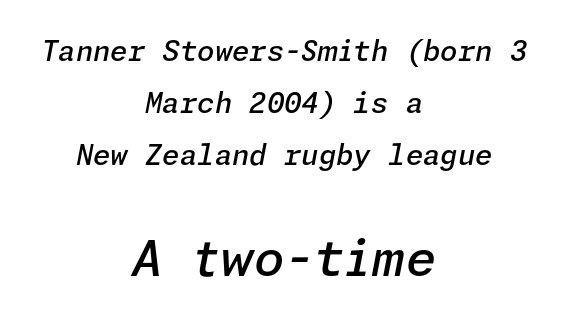
The image shows 49 px semibold type, italic (leaning right); set centered, line spacing 1.86x, normal letter spacing, not underlined; the second (bottom) block is 1.75x larger; low stroke contrast and a medium x-height.
